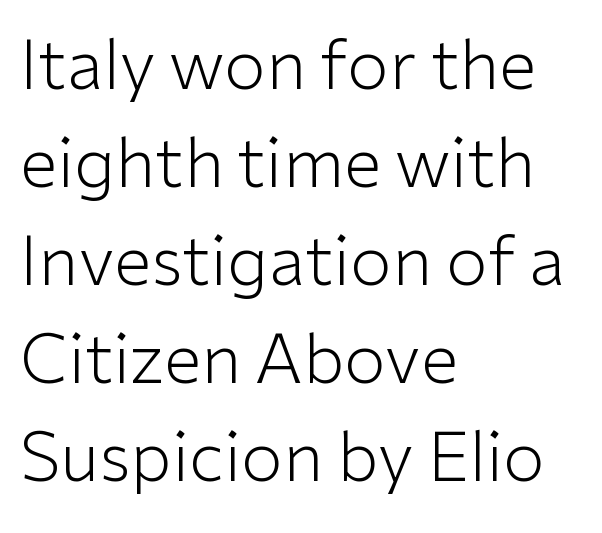
The image shows 68 px light sans-serif type, upright; set left-aligned, normal line spacing (1.44x), normal letter spacing, not underlined; low stroke contrast and a medium x-height.
